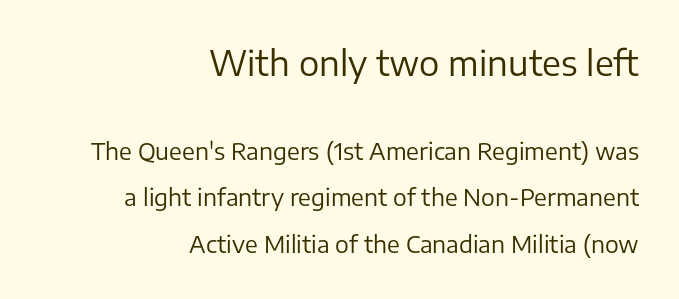
{"serif": "no", "italic": "no", "bold": "no", "weight": "regular", "width": "normal", "stroke_contrast": "low", "x_height": "medium", "monospaced": "no", "underline": "no", "align": "right", "line_spacing": "loose", "line_spacing_ratio": 2.02, "letter_spacing": "normal", "letter_spacing_em": 0.0, "larger_block": "first", "size_ratio": 1.48, "glyph_px": 34}
